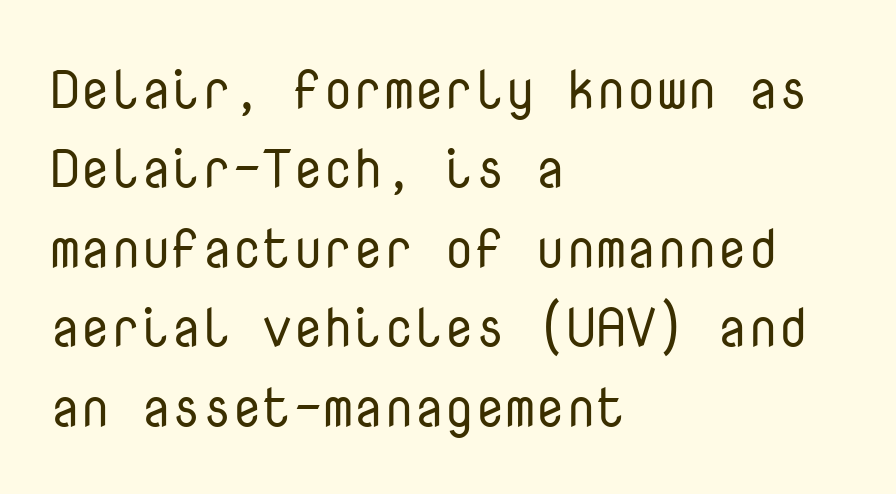
Q: Is the text bold? A: No.
Q: Is the text italic (slanted)? A: No, it is upright.
Q: Is the typeface a serif or a sans-serif typeface? A: Sans-serif.
Q: Is the text underlined? A: No.
Q: How is the paragraph aligned? A: Left-aligned.
Q: Is the spacing between letters normal or unusually wide? A: Normal.
Q: Is the spacing between lines tight, normal or loose? A: Normal.
Q: Width (condensed, normal, or wide)? A: Normal.
Q: Stroke contrast? A: Low.
Q: x-height? A: Medium.
Q: Monospaced? A: Yes.
